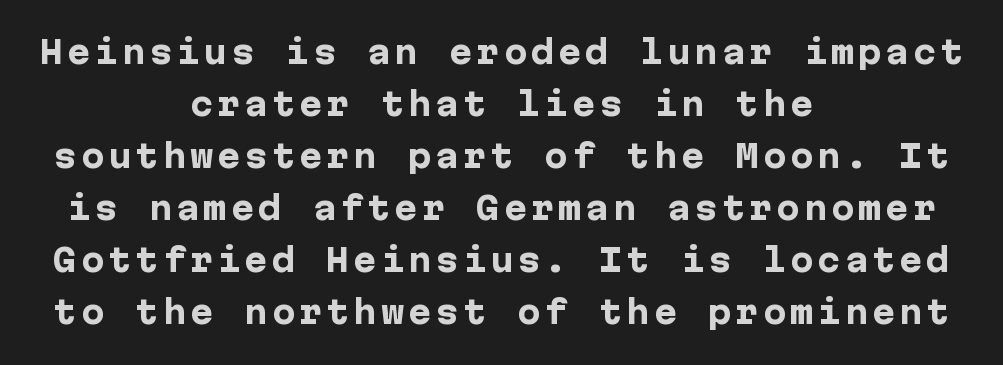
Q: Is the text bold? A: Yes.
Q: Is the text italic (slanted)? A: No, it is upright.
Q: Is the typeface a serif or a sans-serif typeface? A: Sans-serif.
Q: Is the text underlined? A: No.
Q: How is the paragraph aligned? A: Centered.
Q: Is the spacing between lines tight, normal or loose? A: Normal.
Q: Width (condensed, normal, or wide)? A: Normal.
Q: Stroke contrast? A: Low.
Q: x-height? A: Medium.
